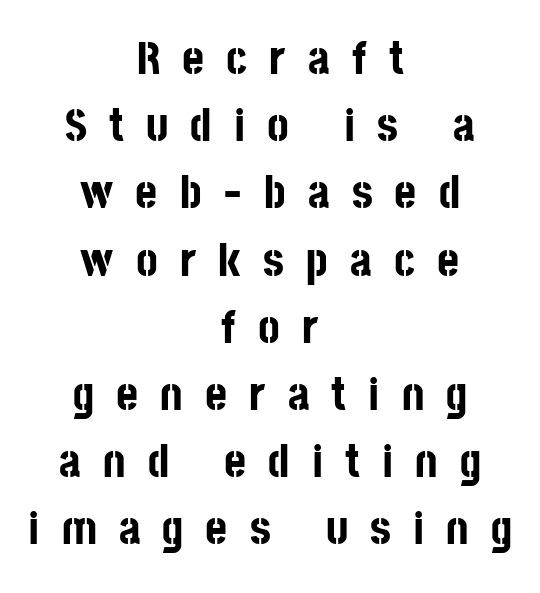
Q: Is the text bold? A: Yes.
Q: Is the text italic (slanted)? A: No, it is upright.
Q: Is the typeface a serif or a sans-serif typeface? A: Sans-serif.
Q: Is the text underlined? A: No.
Q: How is the paragraph aligned? A: Centered.
Q: Is the spacing between letters normal or unusually wide? A: Unusually wide.
Q: Is the spacing between lines tight, normal or loose? A: Normal.
Q: Width (condensed, normal, or wide)? A: Condensed.
Q: Stroke contrast? A: Low.
Q: x-height? A: Large.
Q: Monospaced? A: No.
